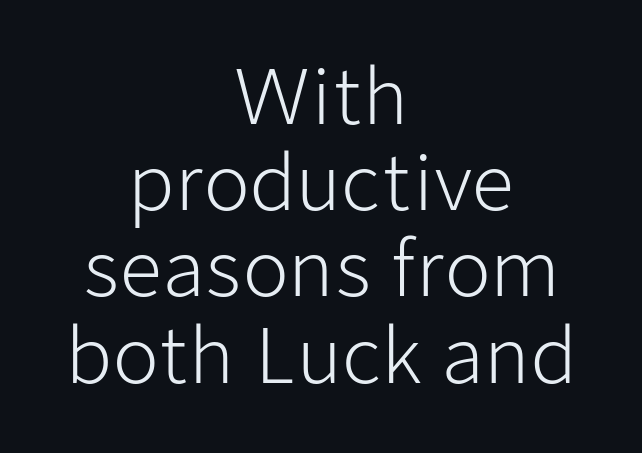
{"serif": "no", "italic": "no", "bold": "no", "weight": "light", "width": "normal", "stroke_contrast": "low", "x_height": "medium", "monospaced": "no", "underline": "no", "align": "center", "line_spacing": "tight", "line_spacing_ratio": 1.15, "letter_spacing": "normal", "letter_spacing_em": 0.0, "glyph_px": 75}
